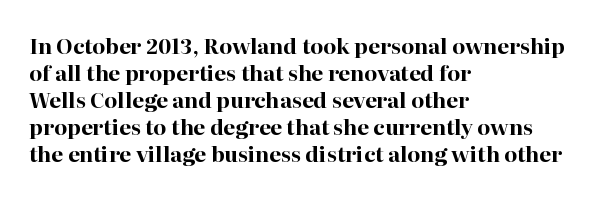
The image shows 21 px bold type, upright; set left-aligned, normal line spacing (1.29x), normal letter spacing, not underlined.
